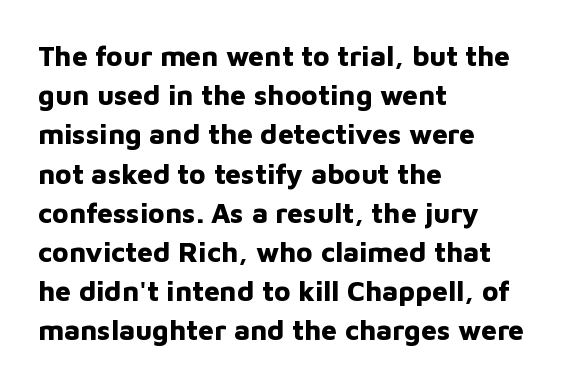
The image shows 28 px bold sans-serif type, upright; set left-aligned, normal line spacing (1.4x), normal letter spacing, not underlined; low stroke contrast and a medium x-height.
